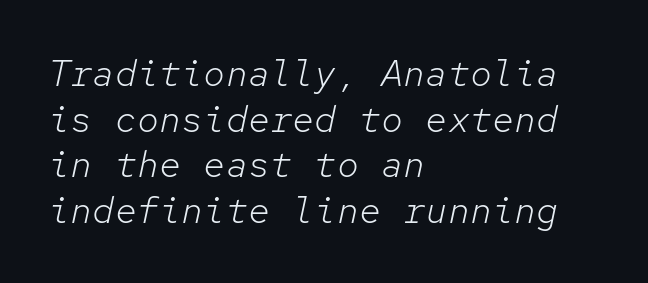
The image shows 37 px light type, italic (leaning right), monospaced; set left-aligned, line spacing 1.23x, normal letter spacing, not underlined; low stroke contrast and a medium x-height.
